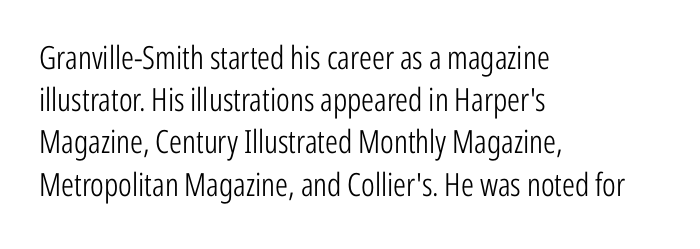
Q: Is the text bold? A: No.
Q: Is the text italic (slanted)? A: No, it is upright.
Q: Is the typeface a serif or a sans-serif typeface? A: Sans-serif.
Q: Is the text underlined? A: No.
Q: How is the paragraph aligned? A: Left-aligned.
Q: Is the spacing between letters normal or unusually wide? A: Normal.
Q: Is the spacing between lines tight, normal or loose? A: Normal.
Q: Width (condensed, normal, or wide)? A: Condensed.
Q: Stroke contrast? A: Low.
Q: x-height? A: Medium.
Q: Monospaced? A: No.
